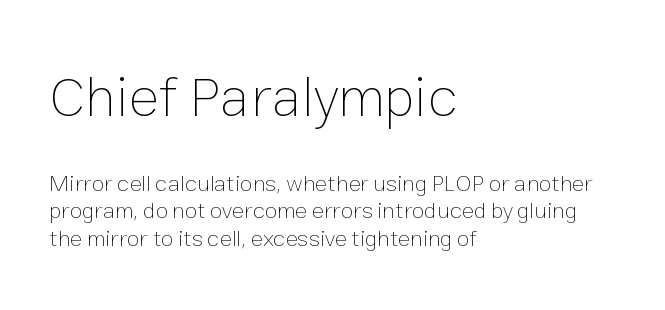
Q: Is the text bold? A: No.
Q: Is the text italic (slanted)? A: No, it is upright.
Q: Is the text underlined? A: No.
Q: How is the paragraph aligned? A: Left-aligned.
Q: Is the spacing between letters normal or unusually wide? A: Normal.
Q: Which block of text is set in a larger size, the first (top) or the second (bottom)? A: The first (top) one.
Q: Width (condensed, normal, or wide)? A: Normal.
Q: Stroke contrast? A: Low.
Q: x-height? A: Medium.
Q: Monospaced? A: No.
